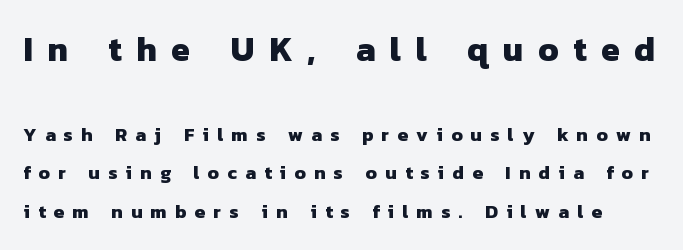
Observe the wide spacing: letters keep a clear distance from each other. Reading down the column, the eye jumps a long way to each next line. These lines are rendered in a variable-pitch font. Typesetter's note — upper block bumped up in size, lower block left smaller. The strokes are fattened all the way to bold. Underlining? Definitely not there.
